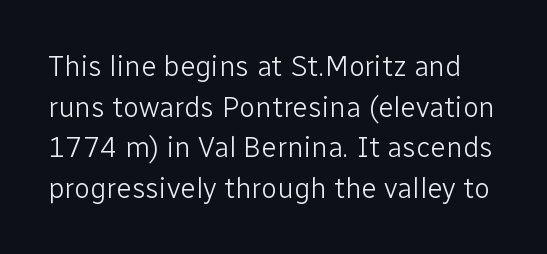
Q: Is the text bold? A: No.
Q: Is the text italic (slanted)? A: No, it is upright.
Q: Is the typeface a serif or a sans-serif typeface? A: Sans-serif.
Q: Is the text underlined? A: No.
Q: Is the spacing between letters normal or unusually wide? A: Normal.
Q: Is the spacing between lines tight, normal or loose? A: Normal.
Q: Width (condensed, normal, or wide)? A: Normal.
Q: Stroke contrast? A: Low.
Q: x-height? A: Medium.
Q: Monospaced? A: No.
